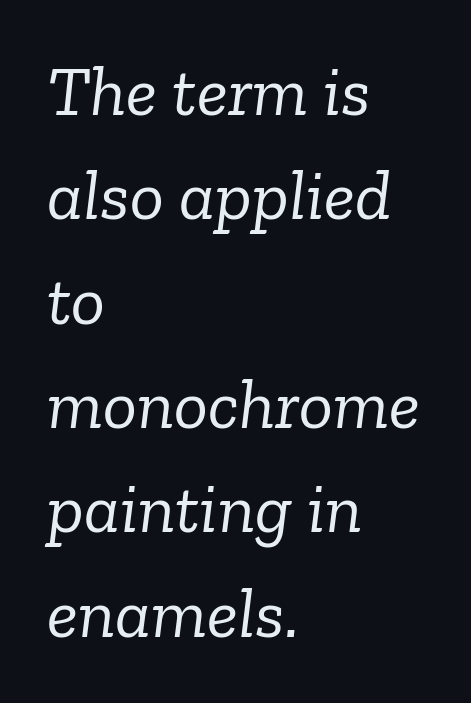
Q: Is the text bold? A: No.
Q: Is the text italic (slanted)? A: Yes, it leans right by about 6 degrees.
Q: Is the typeface a serif or a sans-serif typeface? A: Serif.
Q: Is the text underlined? A: No.
Q: How is the paragraph aligned? A: Left-aligned.
Q: Is the spacing between letters normal or unusually wide? A: Normal.
Q: Is the spacing between lines tight, normal or loose? A: Normal.
Q: Width (condensed, normal, or wide)? A: Normal.
Q: Stroke contrast? A: Low.
Q: x-height? A: Medium.
Q: Monospaced? A: No.
